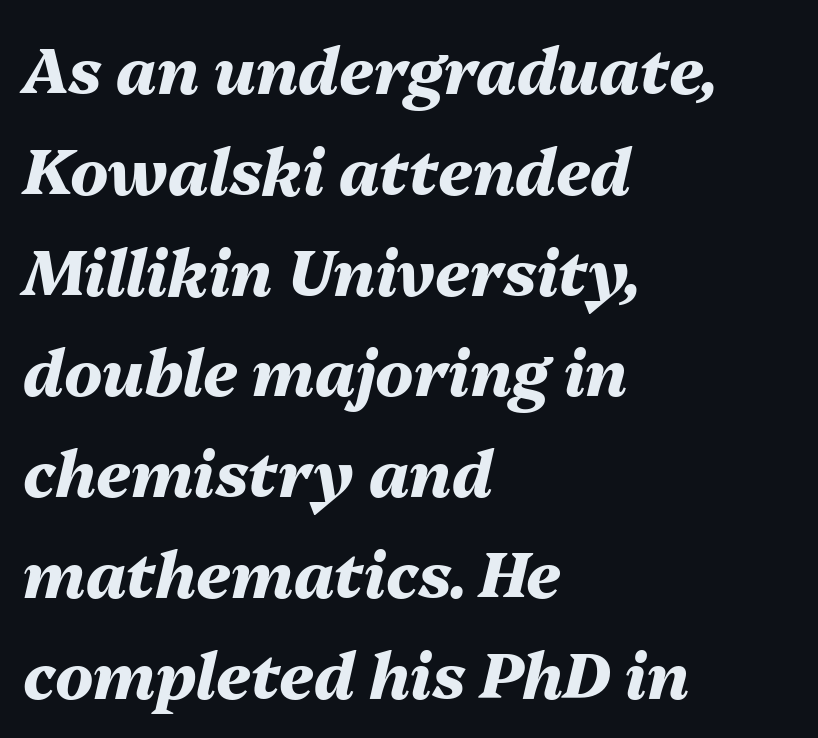
{"italic": "yes", "lean": "right", "slant_degrees": 13, "bold": "yes", "weight": "heavy", "width": "normal", "stroke_contrast": "medium", "x_height": "medium", "monospaced": "no", "underline": "no", "align": "left", "line_spacing": "normal", "line_spacing_ratio": 1.6, "letter_spacing": "normal", "letter_spacing_em": 0.0, "glyph_px": 63}
